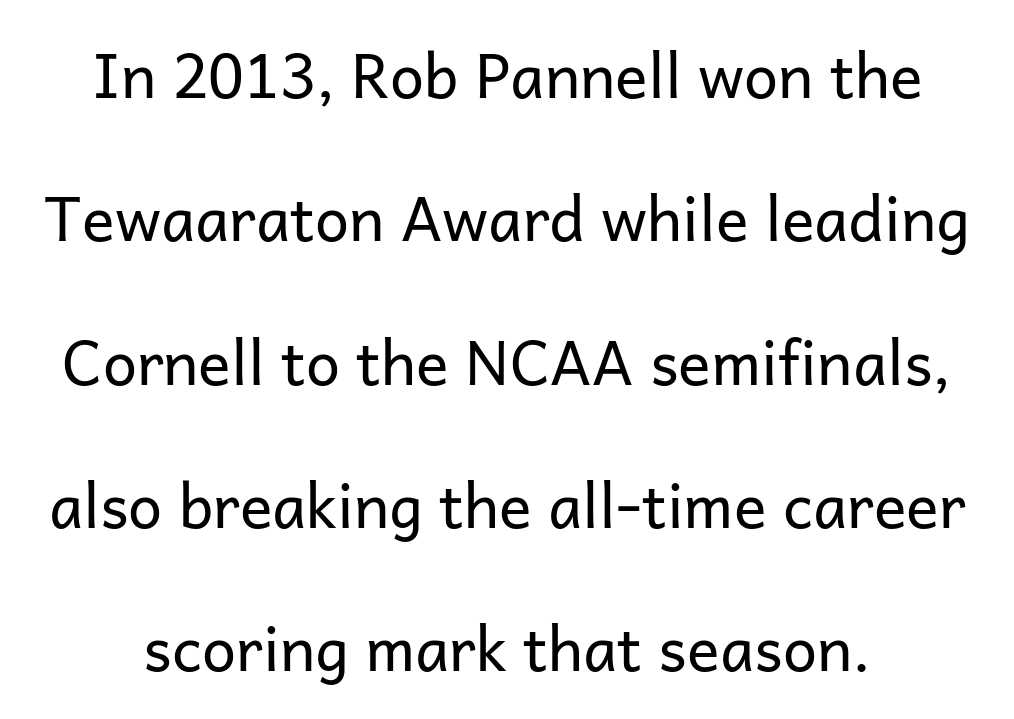
{"serif": "no", "italic": "no", "bold": "no", "weight": "regular", "width": "normal", "stroke_contrast": "low", "x_height": "medium", "monospaced": "no", "underline": "no", "line_spacing": "loose", "line_spacing_ratio": 2.35, "letter_spacing": "normal", "letter_spacing_em": 0.0, "glyph_px": 61}
